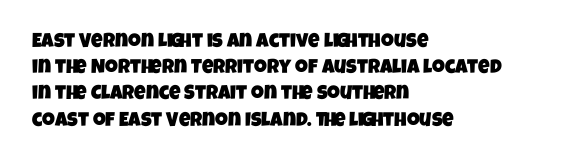
Interline gaps are of average width in this sample. Students, note that the glyphs here touch the page at normal intervals. The lines are quadded left. A clean baseline with only descenders dipping below it.
